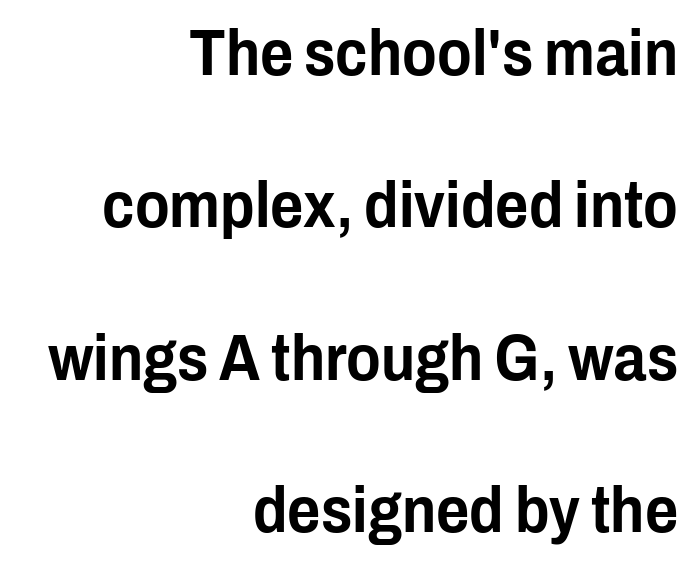
The image shows 64 px condensed sans-serif type, upright; set right-aligned, loose line spacing (2.38x), normal letter spacing, not underlined; low stroke contrast and a medium x-height.
